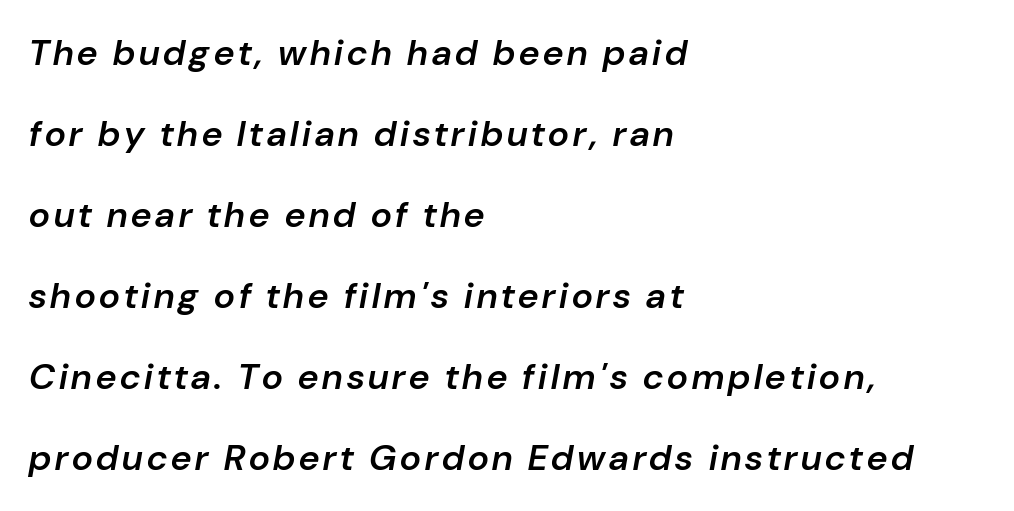
Q: Is the text bold? A: Semi-bold.
Q: Is the text italic (slanted)? A: Yes, it leans right by about 10 degrees.
Q: Is the text underlined? A: No.
Q: How is the paragraph aligned? A: Left-aligned.
Q: Is the spacing between lines tight, normal or loose? A: Loose.
Q: Width (condensed, normal, or wide)? A: Normal.
Q: Stroke contrast? A: Low.
Q: x-height? A: Medium.
Q: Monospaced? A: No.
